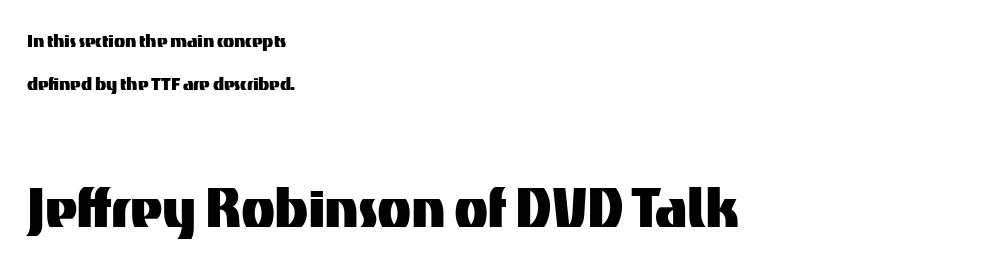
The image shows 70 px sans-serif type, upright; set left-aligned, line spacing 1.85x, normal letter spacing, not underlined; the second (bottom) block is 3.04x larger; medium stroke contrast and a medium x-height.
